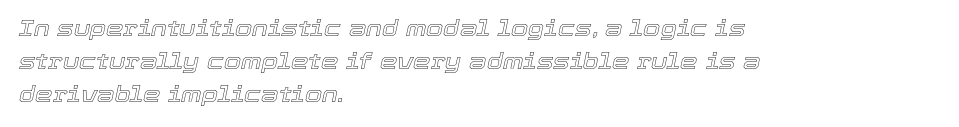
Q: Is the text italic (slanted)? A: Yes, it leans right by about 12 degrees.
Q: Is the text underlined? A: No.
Q: How is the paragraph aligned? A: Left-aligned.
Q: Is the spacing between letters normal or unusually wide? A: Normal.
Q: Is the spacing between lines tight, normal or loose? A: Normal.
